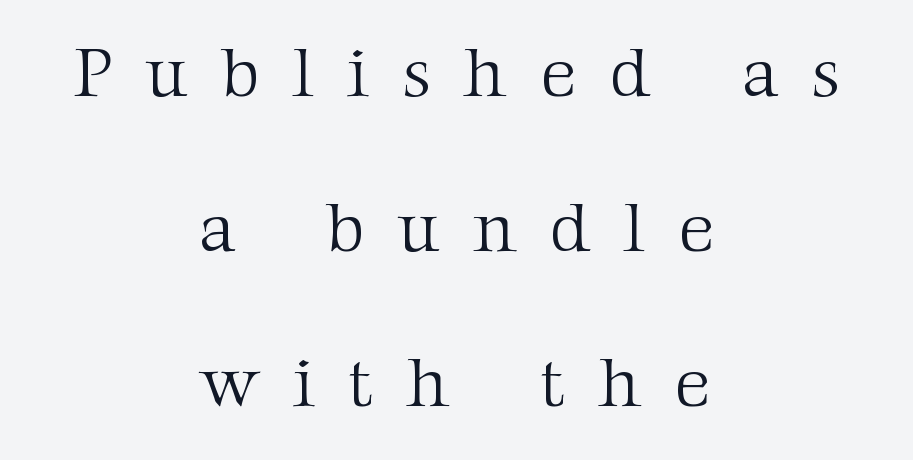
{"serif": "yes", "italic": "no", "bold": "no", "weight": "light", "width": "normal", "stroke_contrast": "medium", "x_height": "medium", "monospaced": "no", "underline": "no", "align": "center", "line_spacing": "loose", "line_spacing_ratio": 2.18, "letter_spacing": "wide", "letter_spacing_em": 0.47, "glyph_px": 71}
